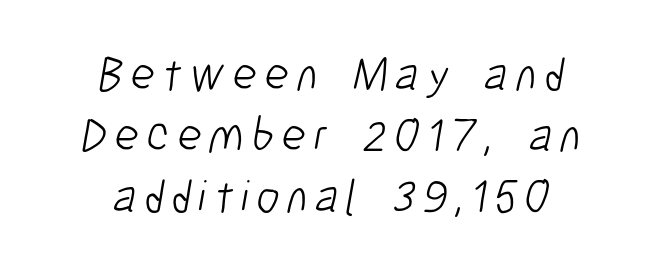
{"serif": "no", "bold": "no", "weight": "light", "width": "condensed", "stroke_contrast": "low", "x_height": "medium", "monospaced": "no", "underline": "no", "align": "center", "line_spacing": "normal", "line_spacing_ratio": 1.3, "glyph_px": 47}
